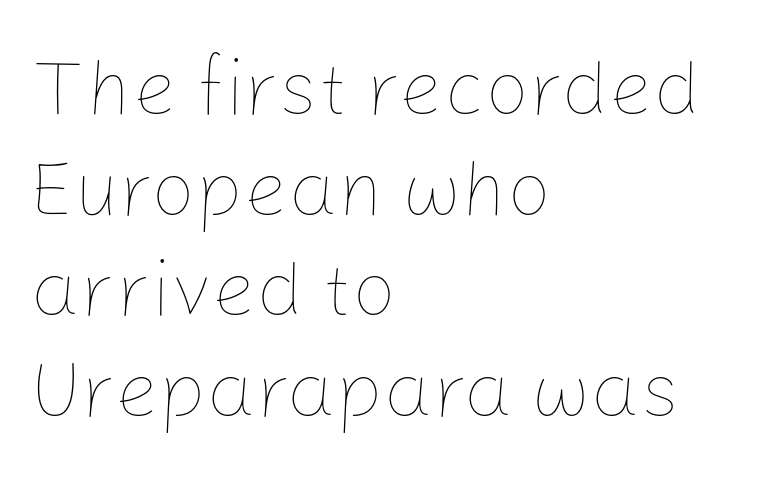
{"italic": "no", "bold": "no", "weight": "thin", "width": "normal", "stroke_contrast": "low", "x_height": "medium", "monospaced": "no", "underline": "no", "align": "left", "line_spacing": "normal", "line_spacing_ratio": 1.29, "letter_spacing": "normal", "letter_spacing_em": 0.0, "glyph_px": 78}
